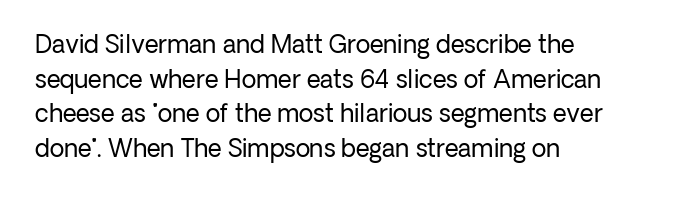
The image shows 24 px text type, upright; set left-aligned, normal line spacing (1.44x), normal letter spacing, not underlined.
